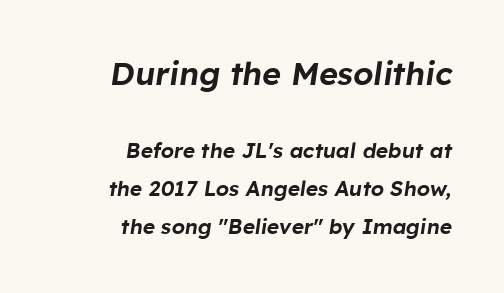
Q: Is the text italic (slanted)? A: Yes, it leans right by about 8 degrees.
Q: Is the text underlined? A: No.
Q: How is the paragraph aligned? A: Right-aligned.
Q: Is the spacing between letters normal or unusually wide? A: Normal.
Q: Which block of text is set in a larger size, the first (top) or the second (bottom)? A: The first (top) one.
Q: Width (condensed, normal, or wide)? A: Normal.
Q: Stroke contrast? A: Low.
Q: x-height? A: Medium.
Q: Monospaced? A: No.
